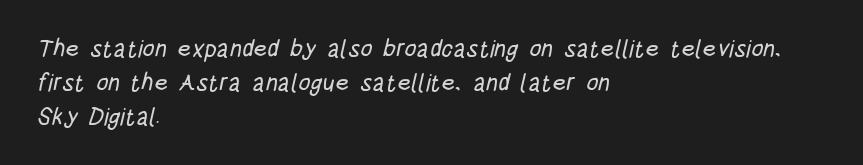
Lines of text with bare space underneath. Glyph-to-glyph distance matches everyday printed text. The lines sit at an ordinary, default distance from one another. The lines in this sample share a left origin and differ only in where they stop.
